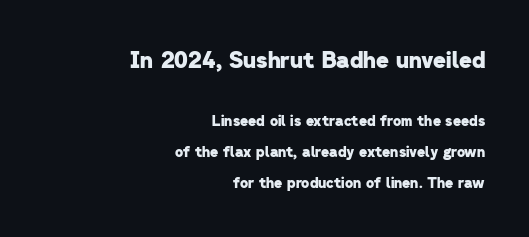
Words appear dense and cohesive because spacing is normal. Each new line begins a long way beneath the previous one. Quick note: underline off. Notice how the passage keeps a crisp vertical edge on the right only. The rendering shrinks the type as you move from the upper chunk to the lower. Chunky letters — that's bold for sure.
